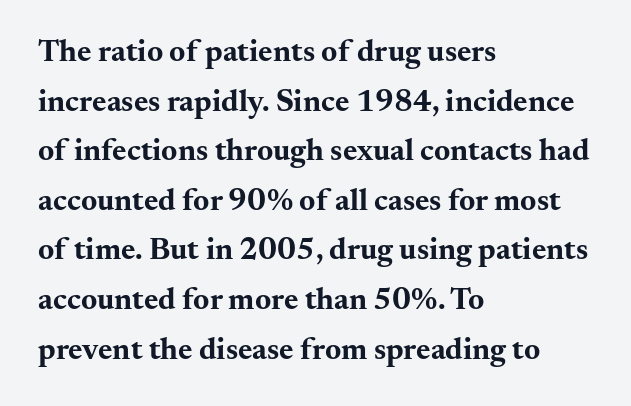
Q: Is the text bold? A: Yes.
Q: Is the text italic (slanted)? A: No, it is upright.
Q: Is the typeface a serif or a sans-serif typeface? A: Serif.
Q: Is the text underlined? A: No.
Q: How is the paragraph aligned? A: Left-aligned.
Q: Is the spacing between letters normal or unusually wide? A: Normal.
Q: Is the spacing between lines tight, normal or loose? A: Normal.
Q: Width (condensed, normal, or wide)? A: Wide.
Q: Stroke contrast? A: Medium.
Q: x-height? A: Small.
Q: Monospaced? A: No.
